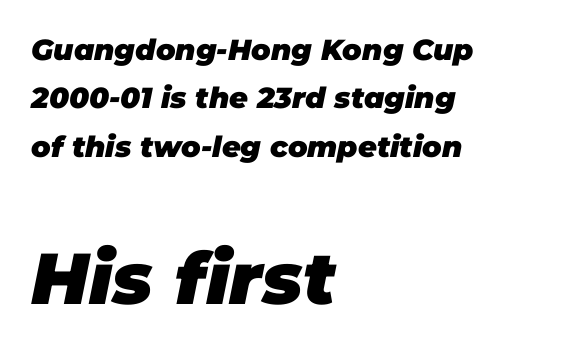
{"italic": "yes", "lean": "right", "slant_degrees": 11, "bold": "yes", "weight": "heavy", "width": "normal", "stroke_contrast": "low", "x_height": "large", "monospaced": "no", "underline": "no", "align": "left", "line_spacing": "normal", "line_spacing_ratio": 1.67, "letter_spacing": "normal", "letter_spacing_em": 0.0, "larger_block": "second", "size_ratio": 2.48, "glyph_px": 72}
